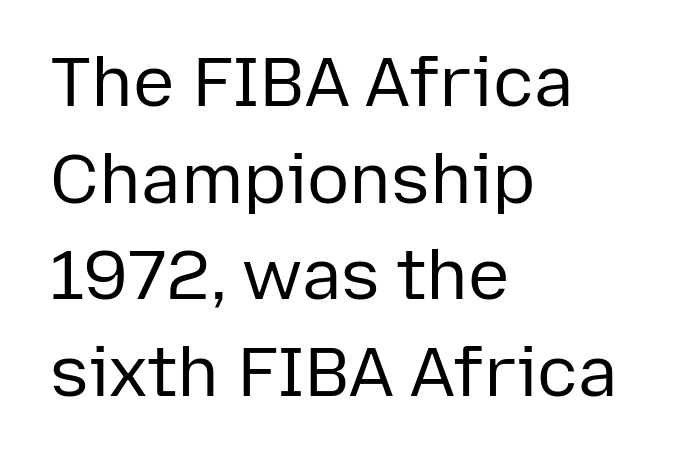
Q: Is the text bold? A: No.
Q: Is the text italic (slanted)? A: No, it is upright.
Q: Is the typeface a serif or a sans-serif typeface? A: Sans-serif.
Q: Is the text underlined? A: No.
Q: How is the paragraph aligned? A: Left-aligned.
Q: Is the spacing between letters normal or unusually wide? A: Normal.
Q: Is the spacing between lines tight, normal or loose? A: Normal.
Q: Width (condensed, normal, or wide)? A: Normal.
Q: Stroke contrast? A: Low.
Q: x-height? A: Medium.
Q: Monospaced? A: No.
